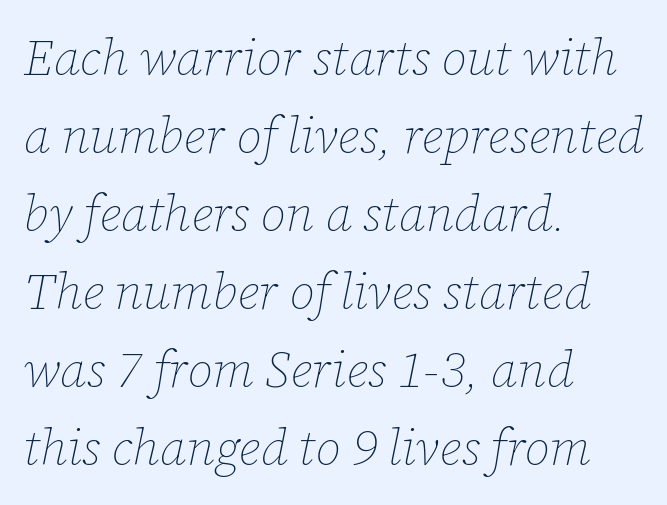
The image shows 50 px thin type, italic (leaning right); set left-aligned, normal line spacing (1.56x), normal letter spacing, not underlined; low stroke contrast and a medium x-height.
